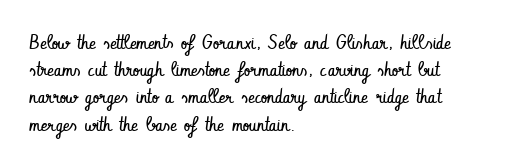
The text block is weighted toward the left margin, trailing off unevenly rightward. Summary of vertical rhythm: regular, with standard interline spacing. Spacing between characters is what you'd get straight out of the box. The letterforms sit at book weight or below.
